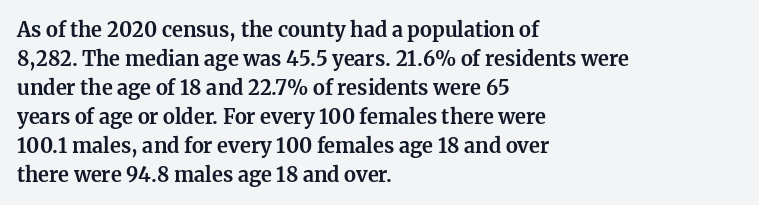
{"italic": "no", "bold": "yes", "underline": "no", "align": "left", "line_spacing": "normal", "line_spacing_ratio": 1.45, "letter_spacing": "normal", "letter_spacing_em": 0.0, "glyph_px": 20}
